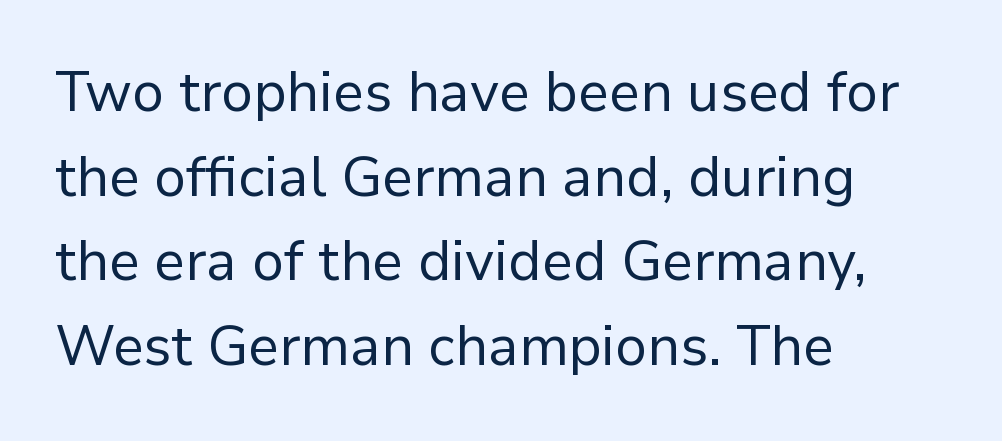
{"serif": "no", "italic": "no", "bold": "no", "weight": "regular", "width": "normal", "stroke_contrast": "low", "x_height": "medium", "monospaced": "no", "underline": "no", "align": "left", "line_spacing": "normal", "line_spacing_ratio": 1.54, "letter_spacing": "normal", "letter_spacing_em": 0.0, "glyph_px": 55}
